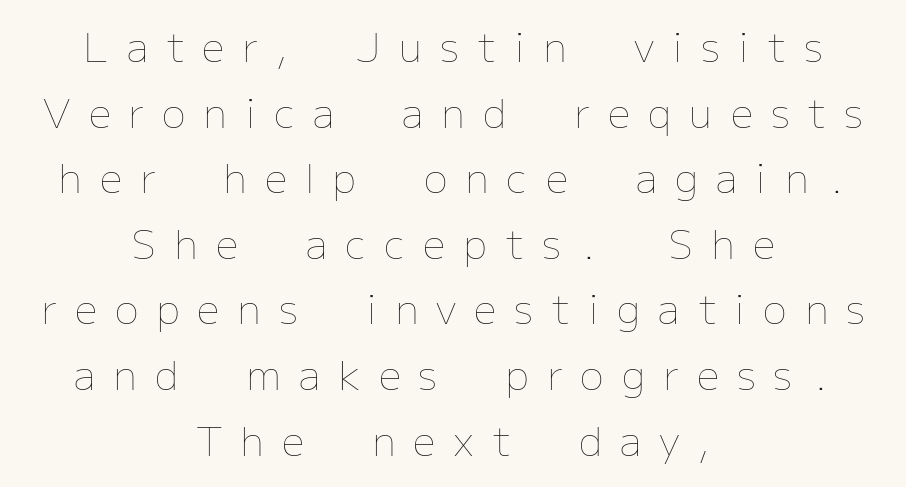
The leading is moderate, giving the passage an even texture. The glyphs are unaccompanied by any horizontal stroke below them. The lettering holds an erect, upright posture throughout. Stroke mass is kept to a normal reading level or below. Characters follow at a spacing far wider than the type designer built in.
